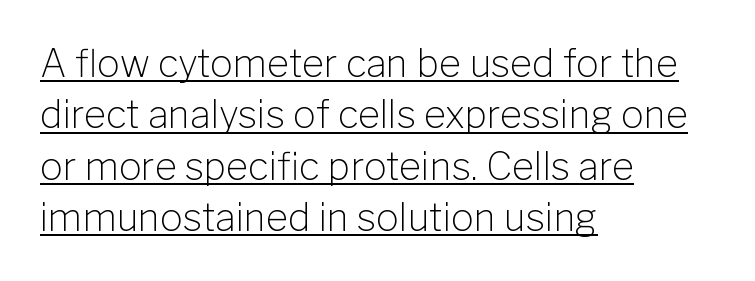
{"serif": "no", "italic": "no", "bold": "no", "weight": "light", "width": "normal", "stroke_contrast": "low", "x_height": "medium", "monospaced": "no", "underline": "yes", "align": "left", "line_spacing": "normal", "line_spacing_ratio": 1.35, "letter_spacing": "normal", "letter_spacing_em": 0.0, "glyph_px": 38}
